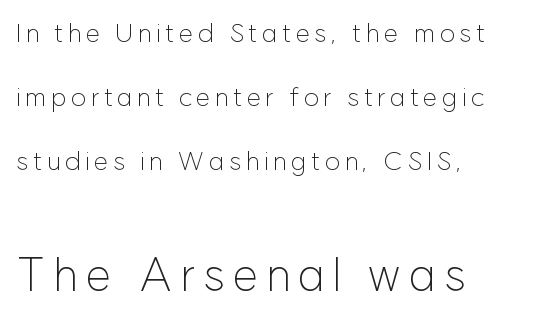
{"serif": "no", "italic": "no", "bold": "no", "weight": "light", "width": "normal", "stroke_contrast": "low", "x_height": "medium", "monospaced": "no", "underline": "no", "align": "left", "line_spacing": "loose", "line_spacing_ratio": 2.46, "larger_block": "second", "size_ratio": 1.77, "glyph_px": 46}
